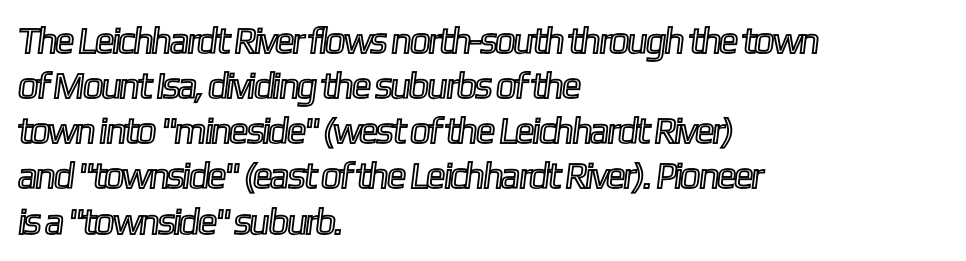
Q: Is the text underlined? A: No.
Q: How is the paragraph aligned? A: Left-aligned.
Q: Is the spacing between letters normal or unusually wide? A: Normal.
Q: Width (condensed, normal, or wide)? A: Condensed.
Q: x-height? A: Medium.
Q: Monospaced? A: No.
